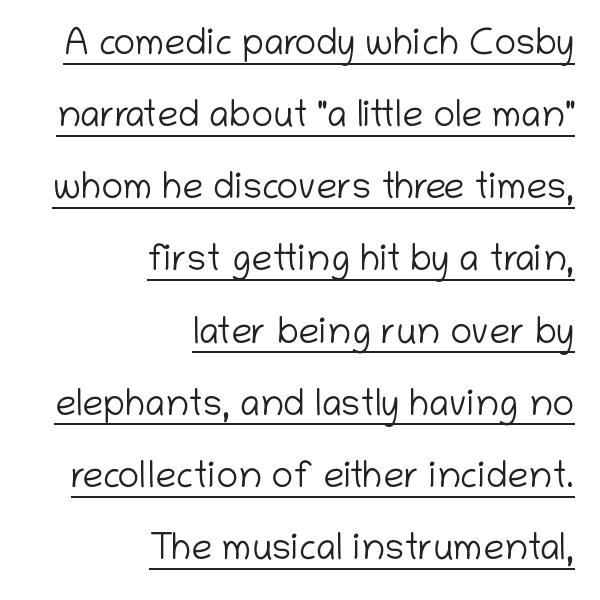
{"serif": "no", "italic": "no", "bold": "no", "weight": "light", "width": "normal", "stroke_contrast": "low", "x_height": "medium", "monospaced": "no", "underline": "yes", "align": "right", "line_spacing": "loose", "line_spacing_ratio": 1.95, "letter_spacing": "normal", "letter_spacing_em": 0.0, "glyph_px": 37}
